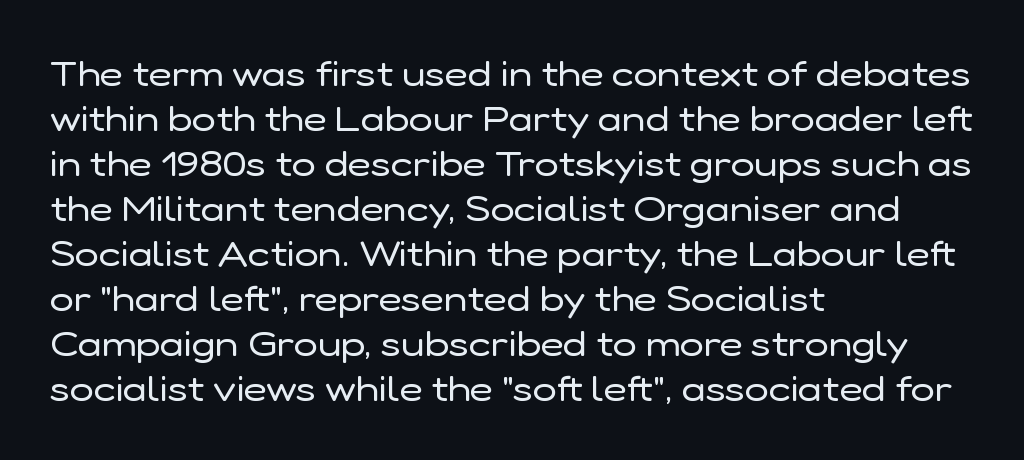
Left-aligned paragraph, ragged on the right. The space between consecutive lines is moderate. Upright lettering throughout. Words appear dense and cohesive because spacing is normal. Nope, no serifs anywhere on these letters.
